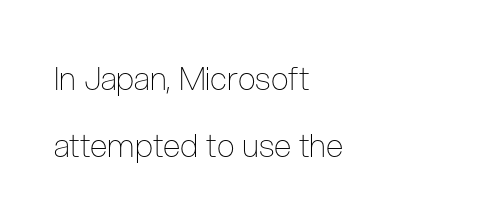
{"serif": "no", "italic": "no", "bold": "no", "weight": "thin", "width": "condensed", "stroke_contrast": "low", "x_height": "medium", "monospaced": "no", "underline": "no", "align": "left", "line_spacing": "loose", "line_spacing_ratio": 2.08, "letter_spacing": "normal", "letter_spacing_em": 0.0, "glyph_px": 32}
